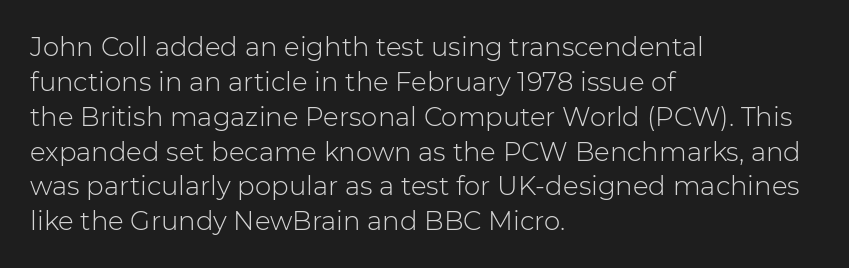
{"italic": "no", "bold": "no", "underline": "no", "align": "left", "line_spacing": "normal", "line_spacing_ratio": 1.34, "letter_spacing": "normal", "letter_spacing_em": 0.0, "glyph_px": 26}
